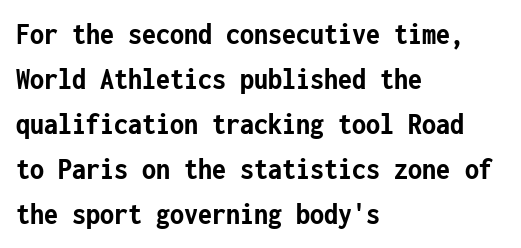
{"serif": "no", "italic": "no", "bold": "yes", "weight": "semibold", "width": "condensed", "stroke_contrast": "low", "x_height": "medium", "monospaced": "yes", "underline": "no", "align": "left", "line_spacing": "normal", "line_spacing_ratio": 1.41, "letter_spacing": "normal", "letter_spacing_em": 0.0, "glyph_px": 32}
